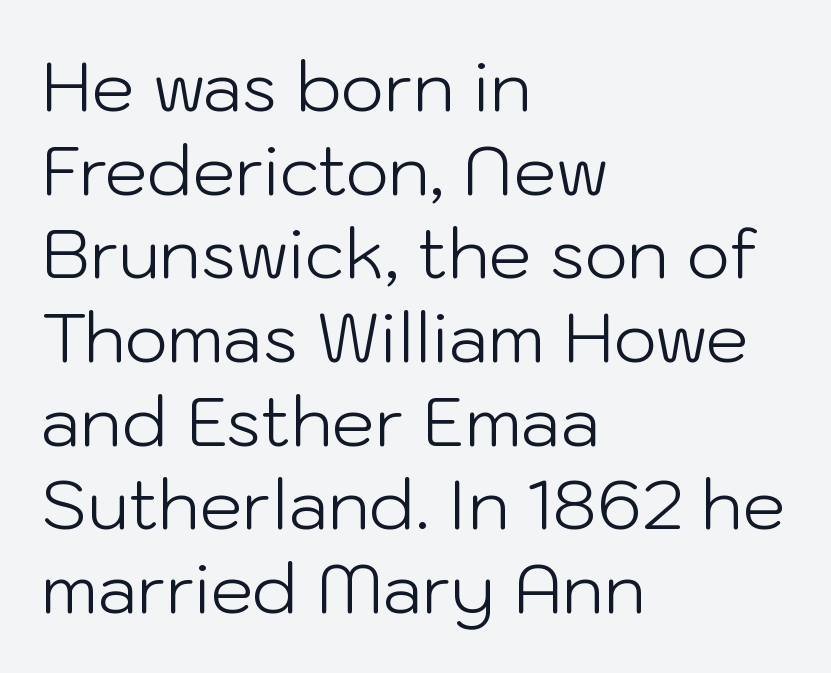
Serifs: no, the terminals of the letterforms are clean. Character widths vary here, with narrow letters taking less room than wide ones. Characters follow at the spacing the type designer built in. Designer's note — italics off, roman on. The zone under the glyphs is completely vacant. Letters have the restrained weight of plain body copy at most.
